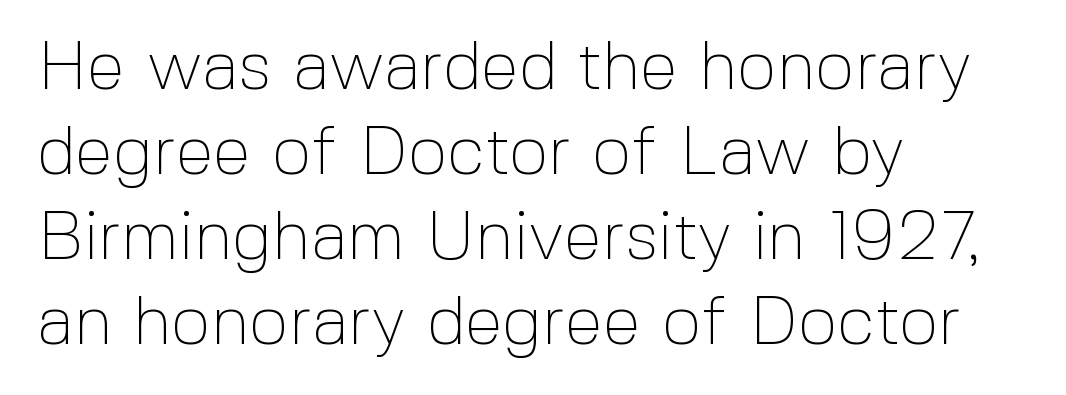
{"serif": "no", "italic": "no", "bold": "no", "weight": "thin", "width": "normal", "x_height": "medium", "monospaced": "no", "underline": "no", "align": "left", "line_spacing_ratio": 1.23, "letter_spacing": "normal", "letter_spacing_em": 0.0, "glyph_px": 69}
